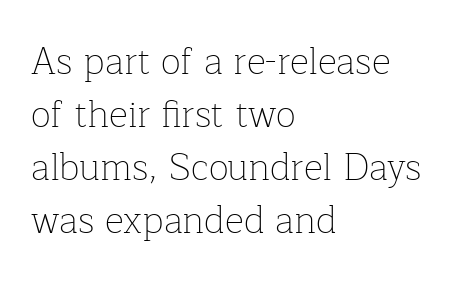
Looks like regular typesetting: each glyph gets only the width it needs. Tracking value appears to be zero — textbook default spacing. Posture: vertical. Weight: in the light-to-regular range. Teacher's note: observe the even left margin — that is flush-left alignment. Students, observe: this is what conventionally led text looks like.
